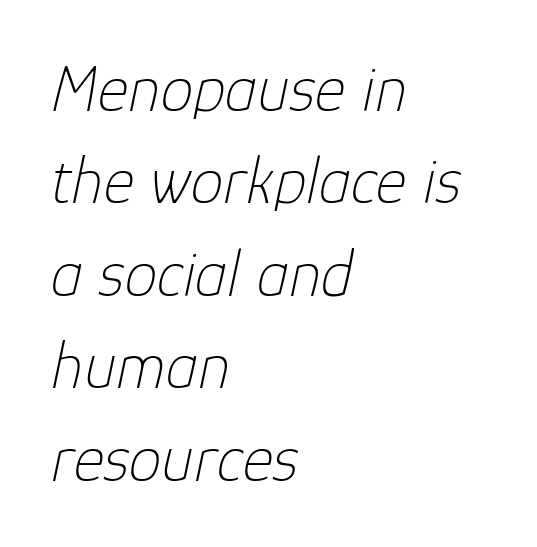
The face used here has a pronounced slope to its letters. Think of a printed novel: that variable character pitch is what you see here. The line texture is even and compact thanks to regular tracking. The paragraph shown leans on its left margin. The specimen omits any rule beneath the text block's lines.
